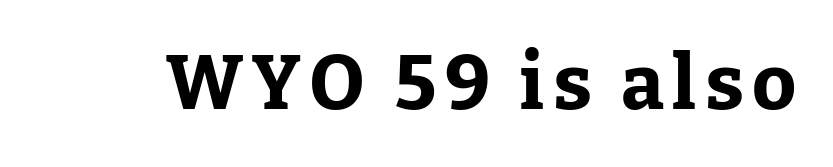
{"serif": "yes", "italic": "no", "bold": "yes", "weight": "bold", "width": "normal", "stroke_contrast": "low", "x_height": "medium", "monospaced": "no", "underline": "no", "glyph_px": 76}
